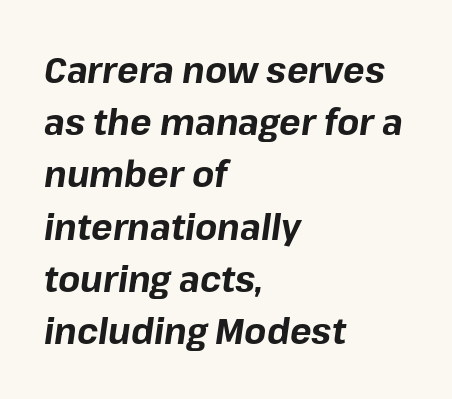
The image shows 36 px bold type, italic (leaning right); set left-aligned, normal line spacing (1.45x), normal letter spacing, not underlined; low stroke contrast and a medium x-height.
